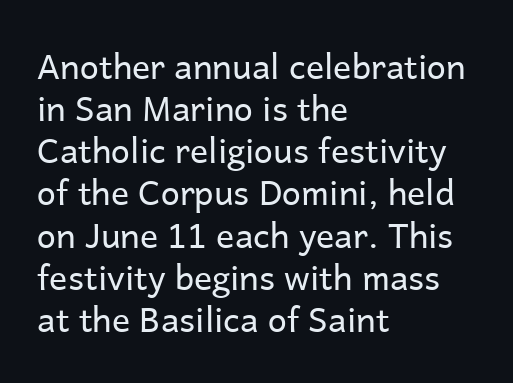
In CSS terms this would be text-align: left. Spacing between characters is what you'd get straight out of the box. These glyphs show unthickened strokes, regular width or finer. This is roman type, the default non-slanted kind.
